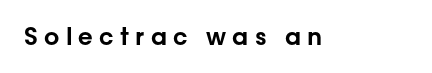
Decoration check: the copy has no underline. The rendering inserts visible extra space after every character. Quick note: not italic, upright.
